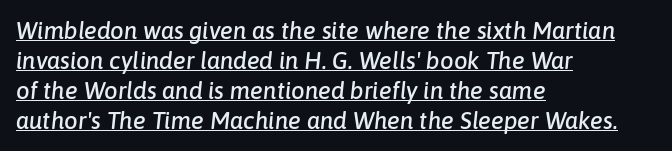
Q: Is the text italic (slanted)? A: Yes, it leans right by about 6 degrees.
Q: Is the text underlined? A: Yes.
Q: How is the paragraph aligned? A: Left-aligned.
Q: Is the spacing between letters normal or unusually wide? A: Normal.
Q: Is the spacing between lines tight, normal or loose? A: Normal.
